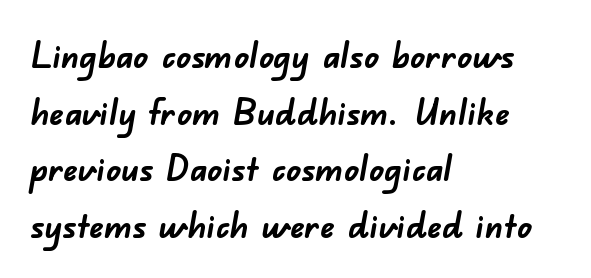
Students, this is bold: see how much ink each stroke carries. Any mark beneath the type? The region is blank. Summary of vertical rhythm: regular, with standard interline spacing. Horizontal alignment here is leftward, the default for most running prose. Do the characters align in a grid? No, the font is proportional.
